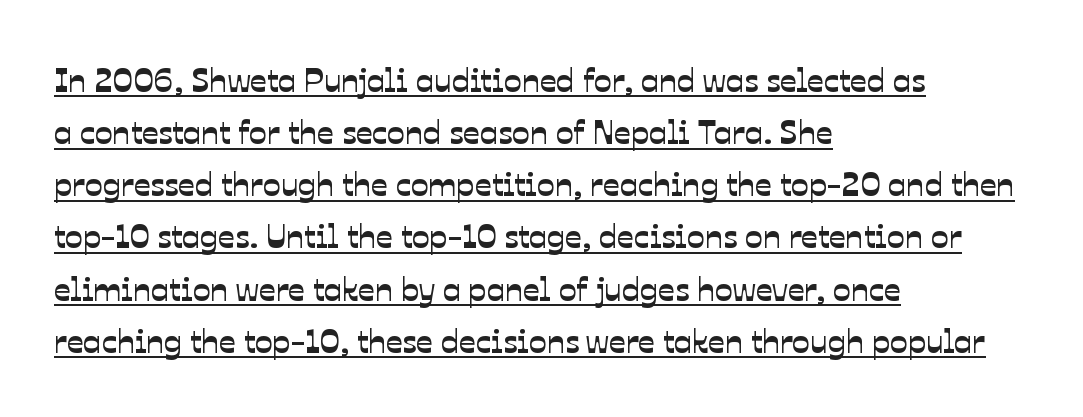
{"serif": "no", "width": "normal", "stroke_contrast": "low", "x_height": "medium", "monospaced": "no", "underline": "yes", "align": "left", "line_spacing": "normal", "line_spacing_ratio": 1.58, "letter_spacing": "normal", "letter_spacing_em": 0.0, "glyph_px": 33}
